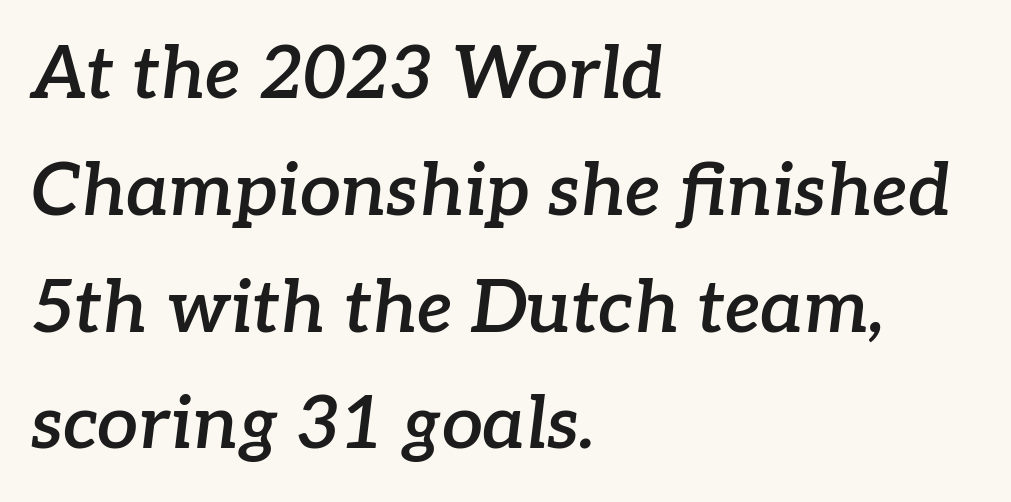
Q: Is the text bold? A: Semi-bold.
Q: Is the text italic (slanted)? A: Yes, it leans right by about 7 degrees.
Q: Is the typeface a serif or a sans-serif typeface? A: Serif.
Q: Is the text underlined? A: No.
Q: How is the paragraph aligned? A: Left-aligned.
Q: Is the spacing between letters normal or unusually wide? A: Normal.
Q: Is the spacing between lines tight, normal or loose? A: Normal.
Q: Width (condensed, normal, or wide)? A: Normal.
Q: Stroke contrast? A: Low.
Q: x-height? A: Medium.
Q: Monospaced? A: No.
